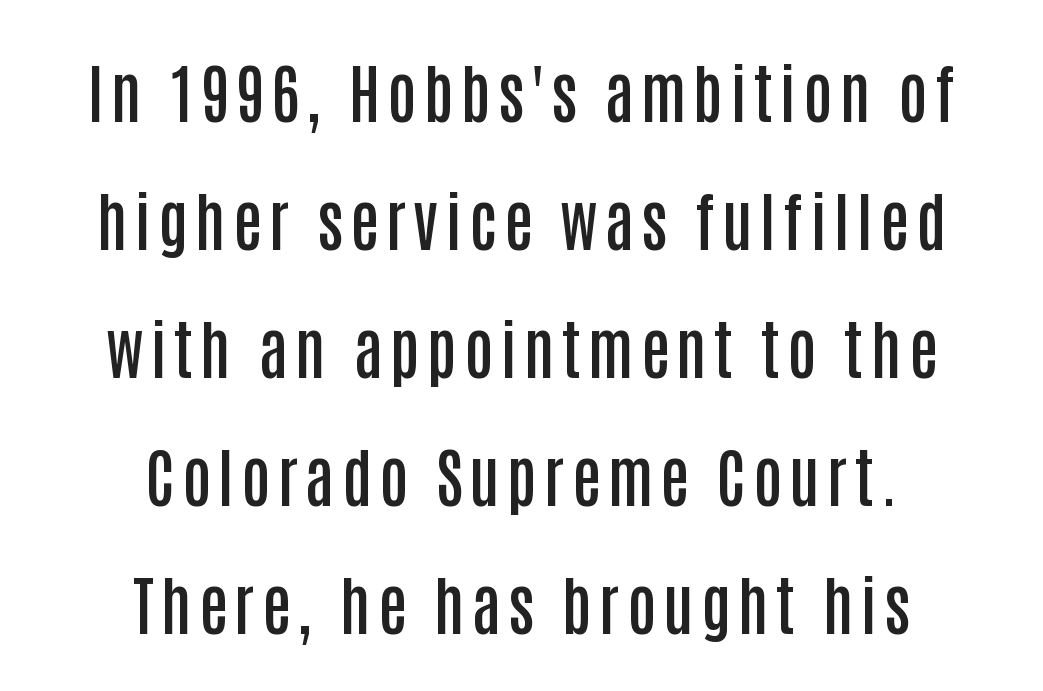
The image shows 64 px semibold, condensed sans-serif type, upright; set centered, loose line spacing (2.0x), not underlined; low stroke contrast and a large x-height.
